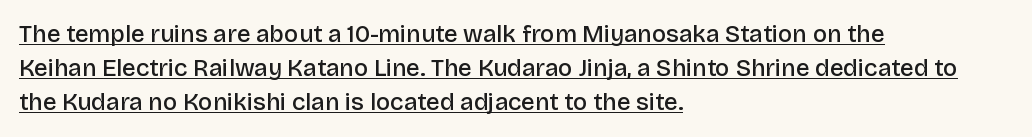
{"italic": "no", "bold": "semi", "underline": "yes", "align": "left", "line_spacing": "normal", "line_spacing_ratio": 1.42, "letter_spacing": "normal", "letter_spacing_em": 0.0, "glyph_px": 24}
